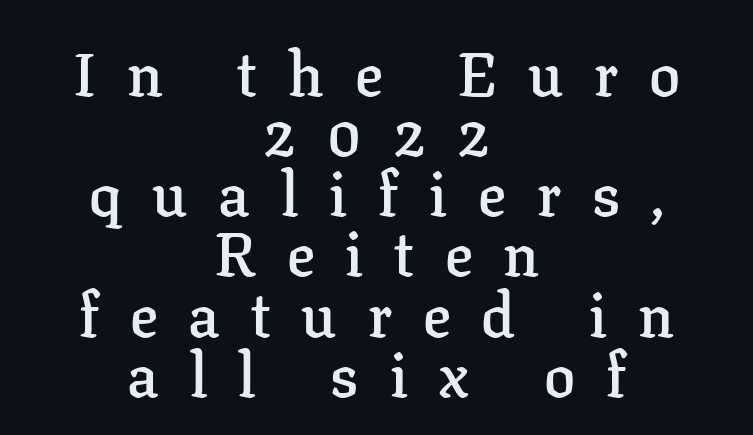
The image shows 62 px semibold serif type, upright; set centered, tight line spacing (0.97x), unusually wide letter spacing (+0.5 em), not underlined; low stroke contrast and a medium x-height.
